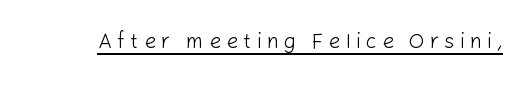
The image shows 21 px text type, upright; set unusually wide letter spacing (+0.24 em), underlined.
